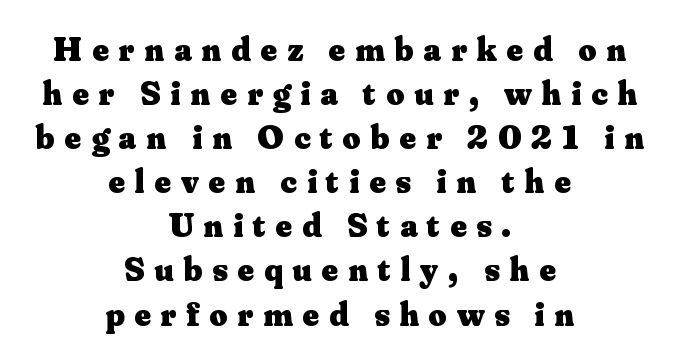
Q: Is the text bold? A: Yes.
Q: Is the text italic (slanted)? A: No, it is upright.
Q: Is the typeface a serif or a sans-serif typeface? A: Serif.
Q: Is the text underlined? A: No.
Q: How is the paragraph aligned? A: Centered.
Q: Is the spacing between letters normal or unusually wide? A: Unusually wide.
Q: Is the spacing between lines tight, normal or loose? A: Normal.
Q: Width (condensed, normal, or wide)? A: Normal.
Q: Stroke contrast? A: Medium.
Q: x-height? A: Small.
Q: Monospaced? A: No.
